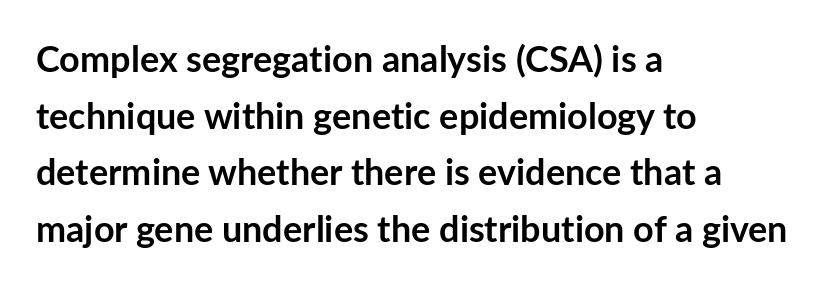
{"serif": "no", "italic": "no", "bold": "yes", "weight": "semibold", "width": "normal", "stroke_contrast": "low", "x_height": "medium", "monospaced": "no", "underline": "no", "align": "left", "line_spacing": "normal", "line_spacing_ratio": 1.57, "letter_spacing": "normal", "letter_spacing_em": 0.0, "glyph_px": 36}
